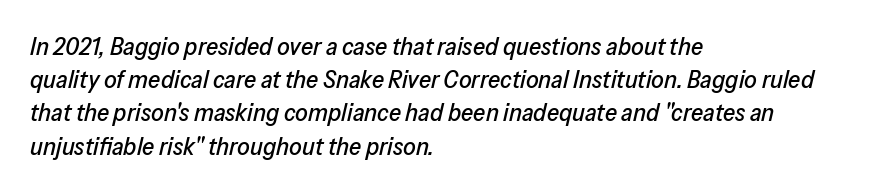
Descender tails drop into unmarked territory. The passage shown stacks its lines at a standard gap. There is no visible air inserted between adjacent glyphs. The rendering anchors every line to the left-hand side. Observe the lean: these are italic letterforms.
